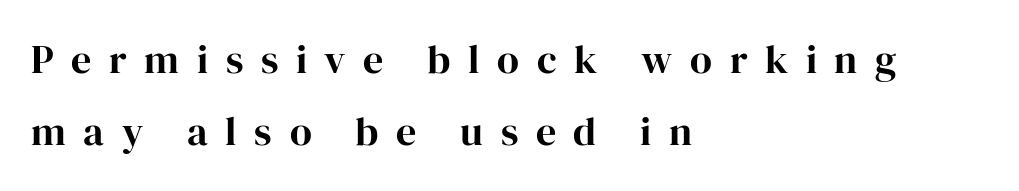
The image shows 40 px bold serif type, upright; set left-aligned, line spacing 1.81x, unusually wide letter spacing (+0.44 em), not underlined; high stroke contrast and a medium x-height.
